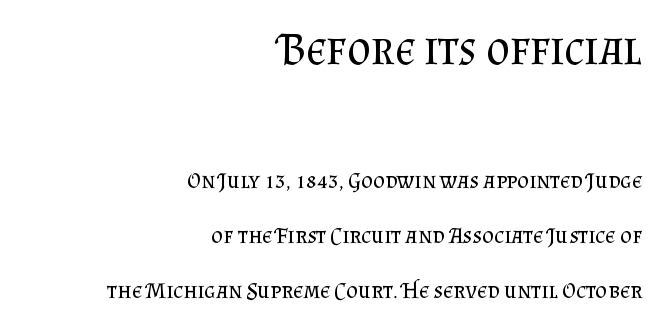
To sum up the face: it has serifs. The face used here appears at its bigger size in the upper chunk. Caption: face not bold, strokes unweighted. The paragraph has a hard right edge and a soft left edge. Is this a fixed-width face? No — the glyphs have proportional, varying widths.
